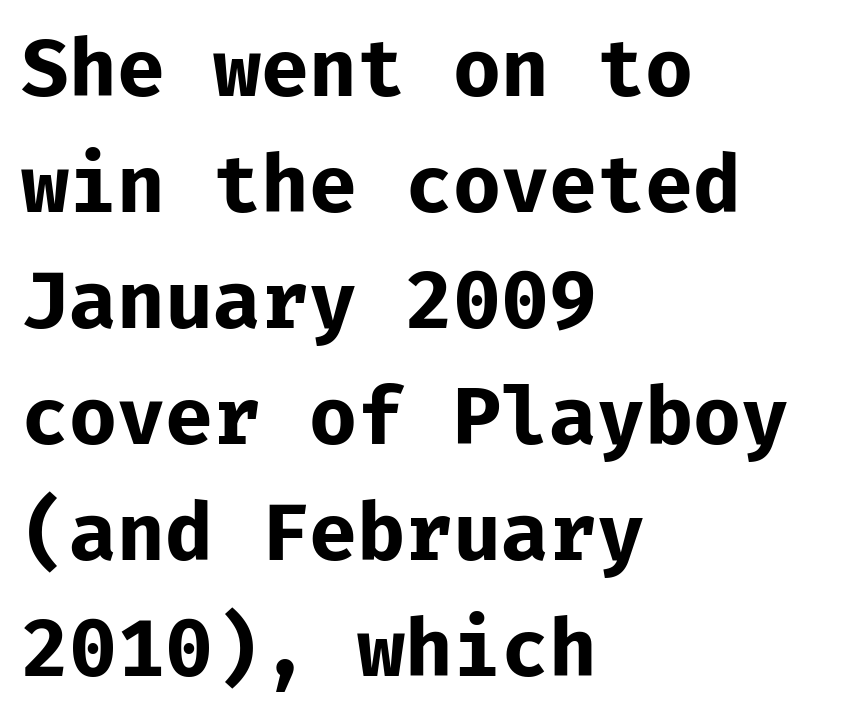
Q: Is the text bold? A: Yes.
Q: Is the text italic (slanted)? A: No, it is upright.
Q: Is the typeface a serif or a sans-serif typeface? A: Sans-serif.
Q: Is the text underlined? A: No.
Q: How is the paragraph aligned? A: Left-aligned.
Q: Is the spacing between letters normal or unusually wide? A: Normal.
Q: Is the spacing between lines tight, normal or loose? A: Normal.
Q: Width (condensed, normal, or wide)? A: Normal.
Q: Stroke contrast? A: Low.
Q: x-height? A: Medium.
Q: Monospaced? A: Yes.
